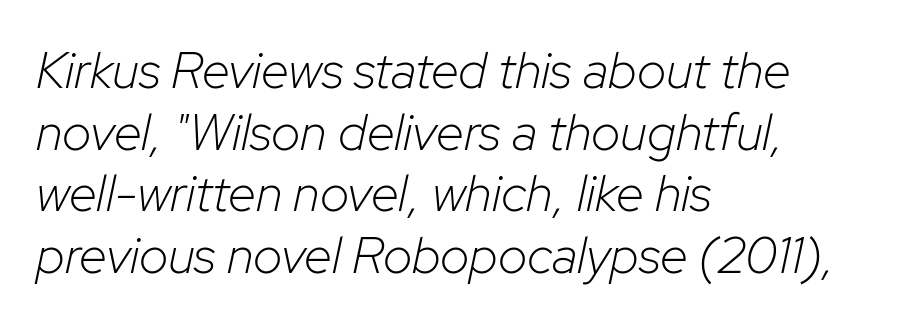
Q: Is the text bold? A: No.
Q: Is the text italic (slanted)? A: Yes, it leans right by about 12 degrees.
Q: Is the text underlined? A: No.
Q: How is the paragraph aligned? A: Left-aligned.
Q: Is the spacing between letters normal or unusually wide? A: Normal.
Q: Width (condensed, normal, or wide)? A: Normal.
Q: Stroke contrast? A: Low.
Q: x-height? A: Medium.
Q: Monospaced? A: No.
